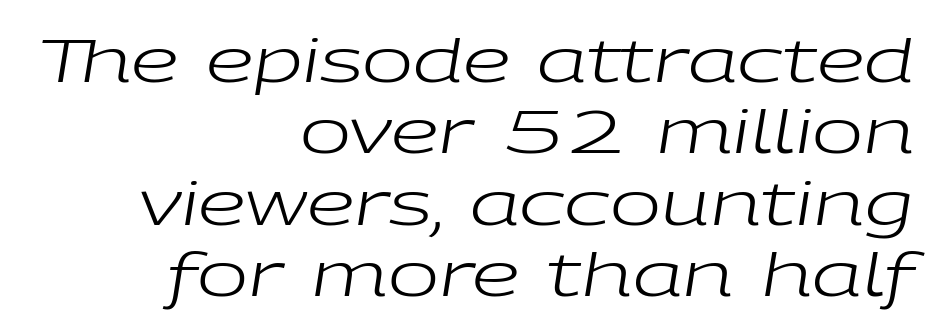
{"italic": "yes", "lean": "right", "slant_degrees": 9, "bold": "no", "weight": "regular", "width": "wide", "stroke_contrast": "low", "x_height": "medium", "monospaced": "no", "underline": "no", "align": "right", "line_spacing_ratio": 1.17, "letter_spacing": "normal", "letter_spacing_em": 0.0, "glyph_px": 61}
